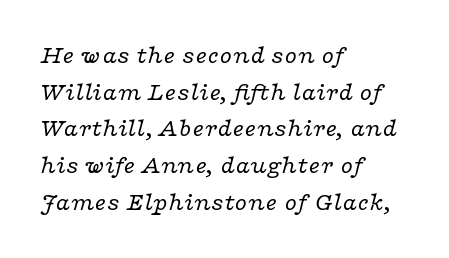
{"italic": "yes", "lean": "right", "slant_degrees": 16, "bold": "no", "underline": "no", "align": "left", "line_spacing": "normal", "line_spacing_ratio": 1.47, "letter_spacing": "normal", "letter_spacing_em": 0.0, "glyph_px": 25}
